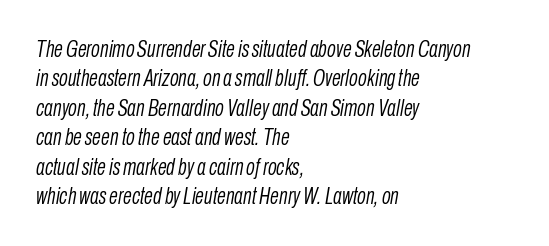
Underline: absent. Stroke mass is kept to a normal reading level or below. The lettering tilts uniformly, giving the passage an italic look. How are the letters spaced? Ordinarily, with no added tracking.
